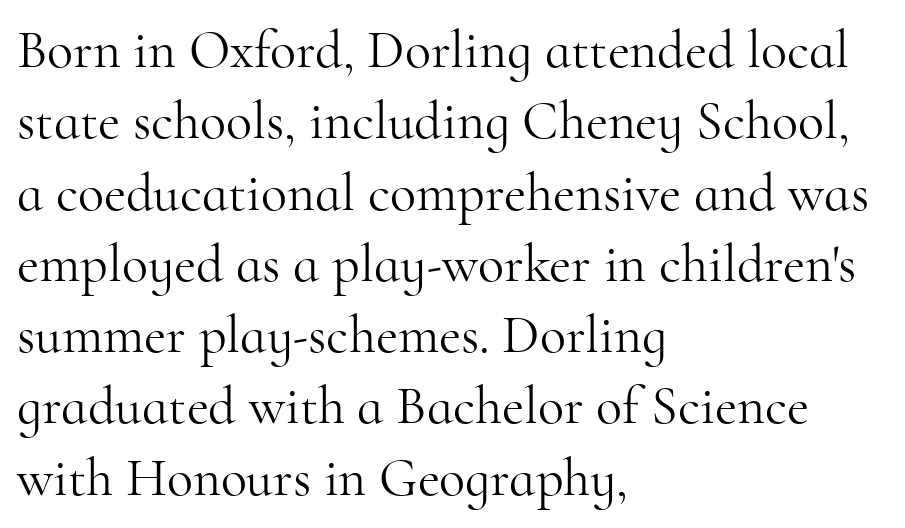
Q: Is the text bold? A: No.
Q: Is the text italic (slanted)? A: No, it is upright.
Q: Is the typeface a serif or a sans-serif typeface? A: Serif.
Q: Is the text underlined? A: No.
Q: How is the paragraph aligned? A: Left-aligned.
Q: Is the spacing between letters normal or unusually wide? A: Normal.
Q: Is the spacing between lines tight, normal or loose? A: Normal.
Q: Width (condensed, normal, or wide)? A: Normal.
Q: Stroke contrast? A: High.
Q: x-height? A: Small.
Q: Monospaced? A: No.
